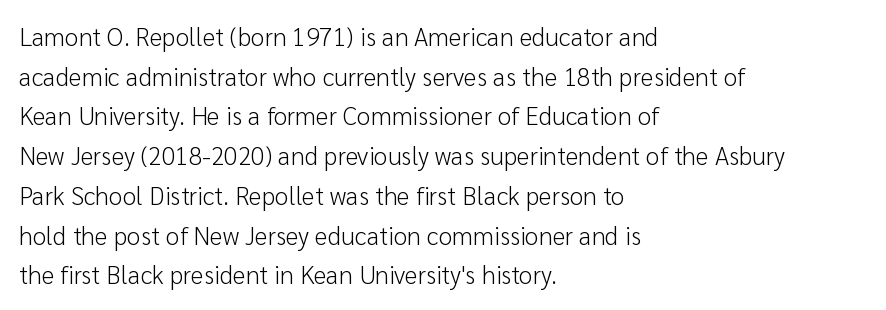
Q: Is the text bold? A: No.
Q: Is the text italic (slanted)? A: No, it is upright.
Q: Is the text underlined? A: No.
Q: How is the paragraph aligned? A: Left-aligned.
Q: Is the spacing between letters normal or unusually wide? A: Normal.
Q: Is the spacing between lines tight, normal or loose? A: Normal.
